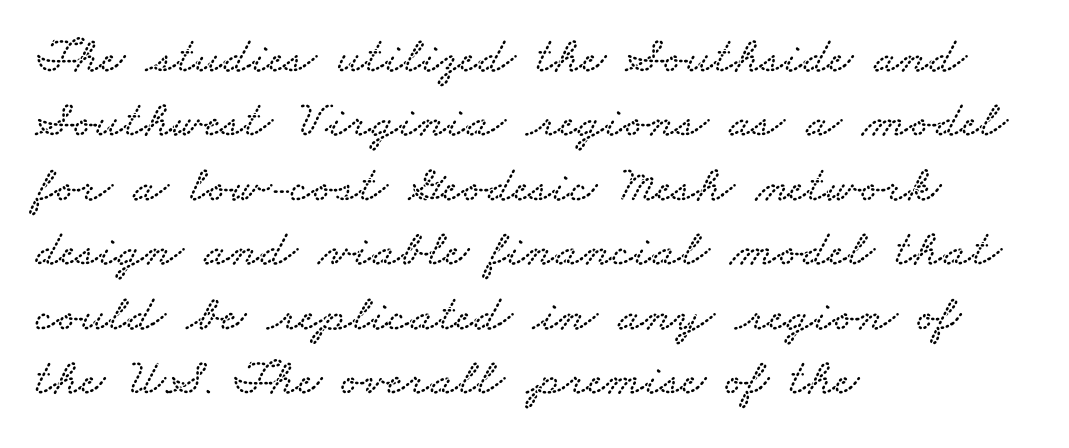
Note the varied advance widths — an 'i' is clearly narrower than an 'm'. Typographically, this falls in the serif category. No extra tracking has been applied to these lines. Plain, unruled lines of type. In CSS terms this would be text-align: left.
